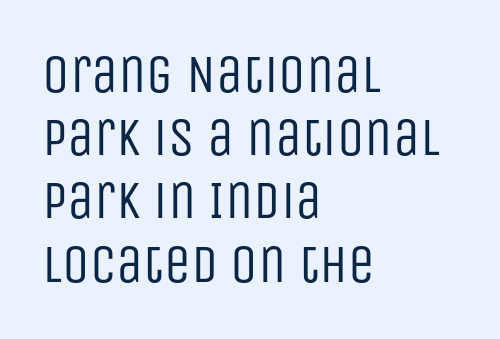
Q: Is the text bold? A: No.
Q: Is the text italic (slanted)? A: No, it is upright.
Q: Is the typeface a serif or a sans-serif typeface? A: Sans-serif.
Q: Is the text underlined? A: No.
Q: How is the paragraph aligned? A: Left-aligned.
Q: Is the spacing between letters normal or unusually wide? A: Normal.
Q: Width (condensed, normal, or wide)? A: Condensed.
Q: Stroke contrast? A: Low.
Q: x-height? A: Large.
Q: Monospaced? A: No.
